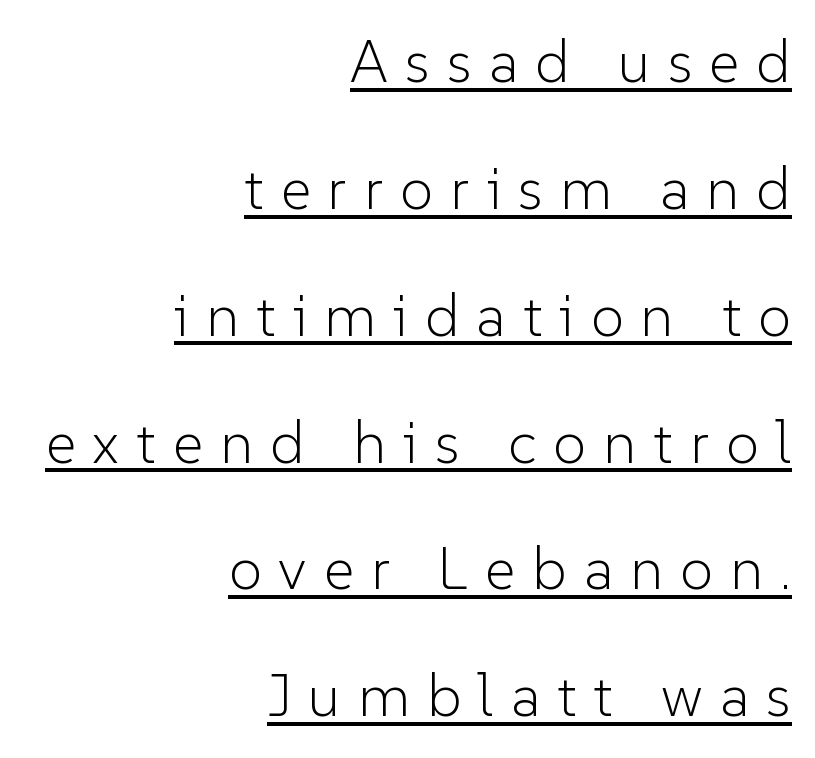
Q: Is the text bold? A: No.
Q: Is the text italic (slanted)? A: No, it is upright.
Q: Is the typeface a serif or a sans-serif typeface? A: Sans-serif.
Q: Is the text underlined? A: Yes.
Q: How is the paragraph aligned? A: Right-aligned.
Q: Is the spacing between letters normal or unusually wide? A: Unusually wide.
Q: Is the spacing between lines tight, normal or loose? A: Loose.
Q: Width (condensed, normal, or wide)? A: Normal.
Q: Stroke contrast? A: Low.
Q: x-height? A: Medium.
Q: Monospaced? A: No.
